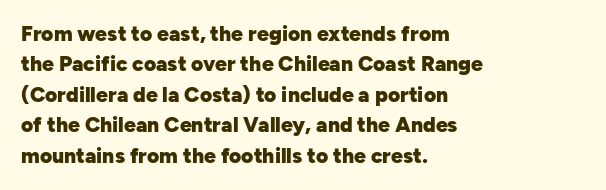
{"italic": "no", "bold": "yes", "underline": "no", "align": "left", "line_spacing": "normal", "line_spacing_ratio": 1.45, "letter_spacing": "normal", "letter_spacing_em": 0.0, "glyph_px": 21}
